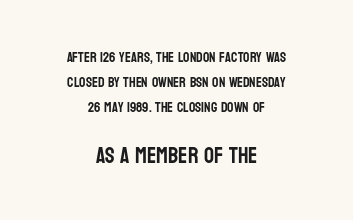
The image shows 22 px text type, upright; set centered, line spacing 1.77x, normal letter spacing, not underlined; the second (bottom) block is 1.57x larger.
